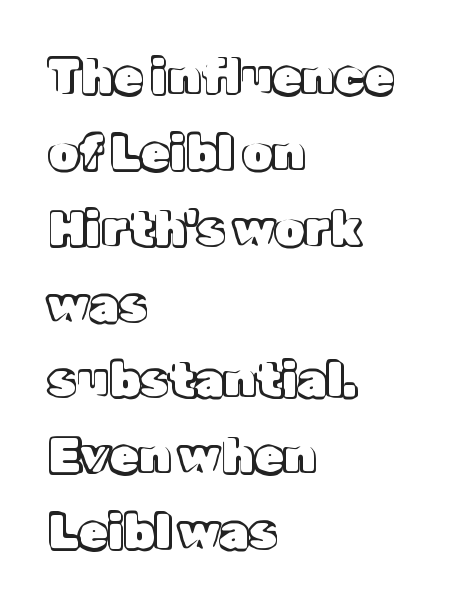
{"italic": "no", "width": "normal", "x_height": "medium", "monospaced": "no", "underline": "no", "align": "left", "line_spacing": "normal", "line_spacing_ratio": 1.58, "letter_spacing": "normal", "letter_spacing_em": 0.0, "glyph_px": 48}
